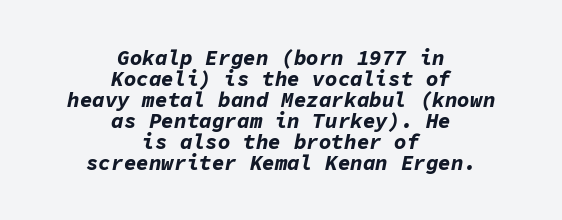
Q: Is the text bold? A: Yes.
Q: Is the text italic (slanted)? A: Yes, it leans right by about 11 degrees.
Q: Is the text underlined? A: No.
Q: How is the paragraph aligned? A: Centered.
Q: Is the spacing between letters normal or unusually wide? A: Normal.
Q: Is the spacing between lines tight, normal or loose? A: Tight.
